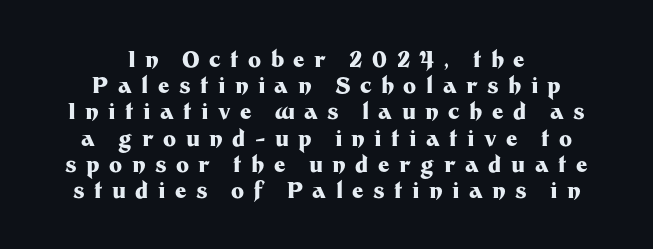
{"italic": "no", "bold": "yes", "underline": "no", "align": "center", "line_spacing_ratio": 1.19, "letter_spacing": "wide", "letter_spacing_em": 0.43, "glyph_px": 22}
